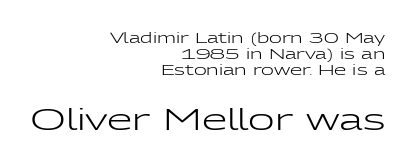
Words float on clear page, feet unadorned. Does the copy run flush right? Yes — the right margin is perfectly even. Think of a printed novel: that variable character pitch is what you see here. Is the stroke heavy? The answer is a plain regular-or-lighter.
